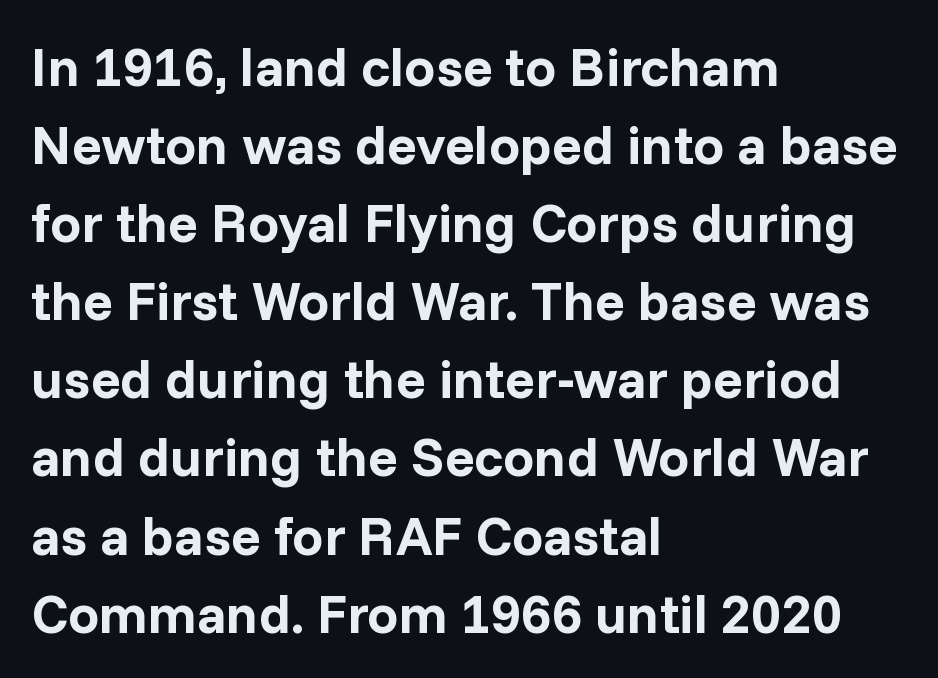
Each letter's strokes conclude bluntly, with no projecting serifs. Unmarked baselines from the first word to the last. Vertically, the passage feels balanced, rows spaced as you'd expect. In terms of letterspacing, this is plain default setting. Compared with a centered layout, this one pins lines to the left instead. The passage shown is typed in a proportional face where columns would drift.
